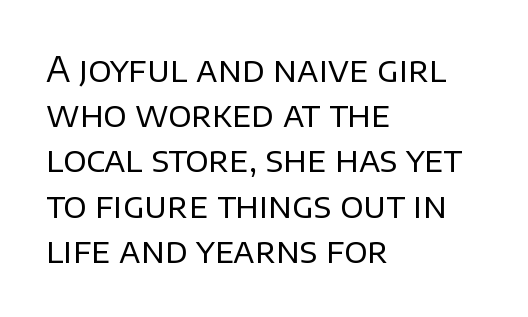
The space beneath each line is pristine and unruled. Observe the ordinary spacing: letters are neighbours, not strangers. Are there feet on the stems? There aren't — it's a sans. Line spacing here is normal.
